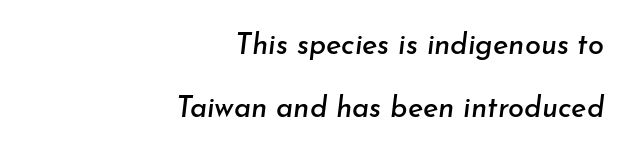
The image shows 29 px text type, italic (leaning right); set right-aligned, loose line spacing (2.17x), normal letter spacing, not underlined; low stroke contrast and a small x-height.
